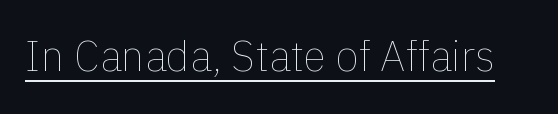
The image shows 42 px thin type, upright; set normal letter spacing, underlined; low stroke contrast and a medium x-height.
